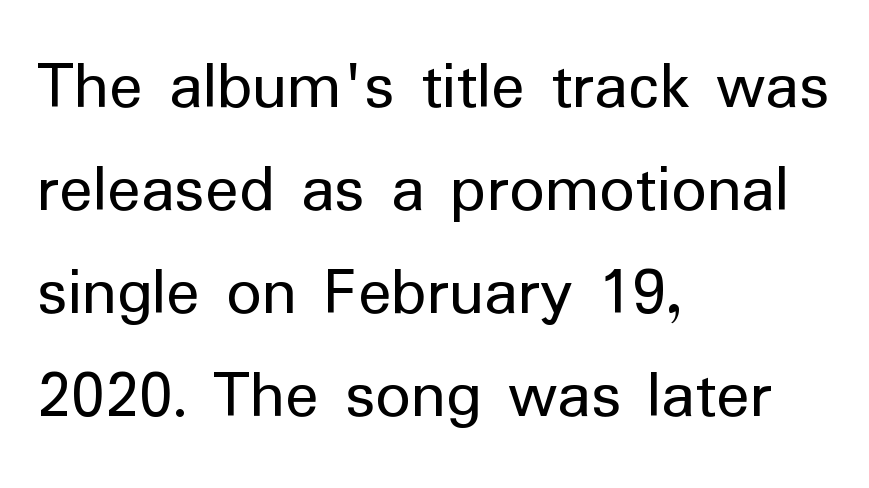
The image shows 70 px regular-weight sans-serif type, upright; set left-aligned, normal line spacing (1.47x), normal letter spacing, not underlined; low stroke contrast and a medium x-height.
